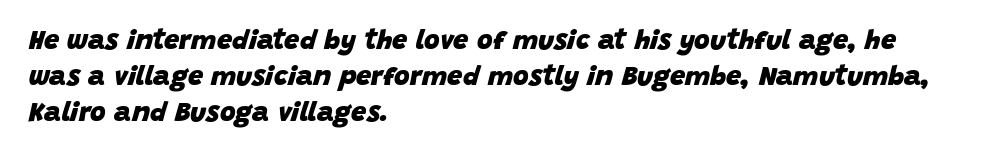
The image shows 27 px bold type, italic (leaning right); set left-aligned, normal line spacing (1.34x), normal letter spacing, not underlined.
